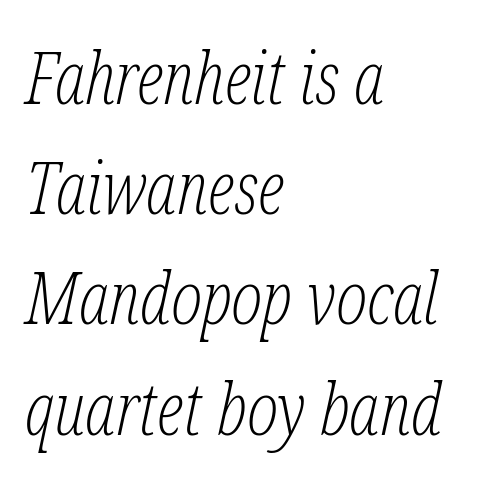
Q: Is the text bold? A: No.
Q: Is the text italic (slanted)? A: Yes, it leans right by about 12 degrees.
Q: Is the typeface a serif or a sans-serif typeface? A: Serif.
Q: Is the text underlined? A: No.
Q: How is the paragraph aligned? A: Left-aligned.
Q: Is the spacing between letters normal or unusually wide? A: Normal.
Q: Is the spacing between lines tight, normal or loose? A: Normal.
Q: Width (condensed, normal, or wide)? A: Condensed.
Q: Stroke contrast? A: Low.
Q: x-height? A: Medium.
Q: Monospaced? A: No.
